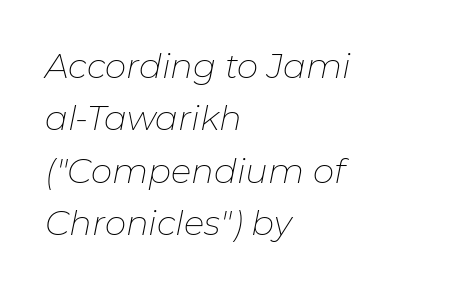
Compared with ordinary roman type, these characters are visibly tilted. The strokes are not fattened; the text isn't bold. The string is rendered with underlining switched off. Think of a printed novel: that variable character pitch is what you see here.
